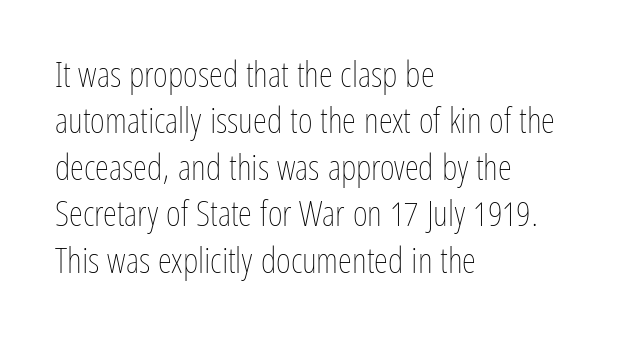
Does the copy run flush right? No — it runs flush left. Is this a fixed-width face? No — the glyphs have proportional, varying widths. The font is comparable to plain body text, perhaps lighter. Line spacing here is normal. The lettering holds an erect, upright posture throughout.
